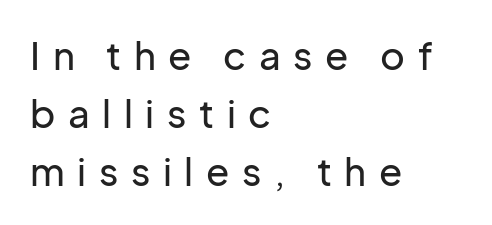
Q: Is the text italic (slanted)? A: No, it is upright.
Q: Is the typeface a serif or a sans-serif typeface? A: Sans-serif.
Q: Is the text underlined? A: No.
Q: How is the paragraph aligned? A: Left-aligned.
Q: Is the spacing between letters normal or unusually wide? A: Unusually wide.
Q: Is the spacing between lines tight, normal or loose? A: Normal.
Q: Width (condensed, normal, or wide)? A: Normal.
Q: Stroke contrast? A: Low.
Q: x-height? A: Medium.
Q: Monospaced? A: No.
